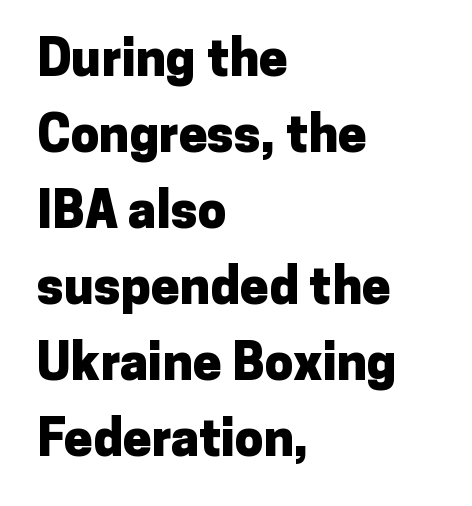
{"serif": "no", "italic": "no", "bold": "yes", "weight": "heavy", "width": "normal", "stroke_contrast": "low", "x_height": "medium", "monospaced": "no", "underline": "no", "align": "left", "line_spacing": "normal", "line_spacing_ratio": 1.49, "letter_spacing": "normal", "letter_spacing_em": 0.0, "glyph_px": 51}
